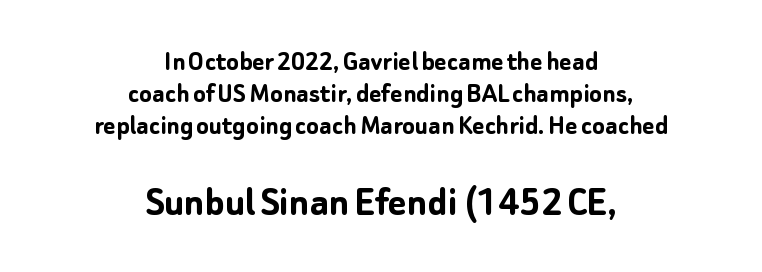
The image shows 44 px semibold sans-serif type, upright; set centered, tight line spacing (1.11x), normal letter spacing, not underlined; the second (bottom) block is 1.52x larger; low stroke contrast and a medium x-height.
